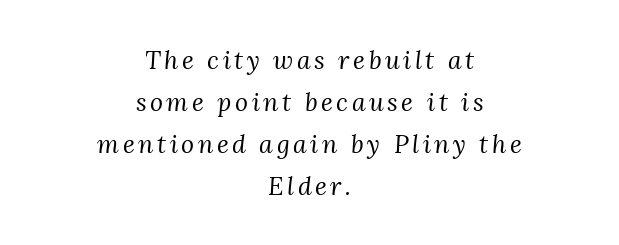
Q: Is the text bold? A: No.
Q: Is the text italic (slanted)? A: Yes, it leans right by about 3 degrees.
Q: Is the text underlined? A: No.
Q: How is the paragraph aligned? A: Centered.
Q: Is the spacing between lines tight, normal or loose? A: Normal.
